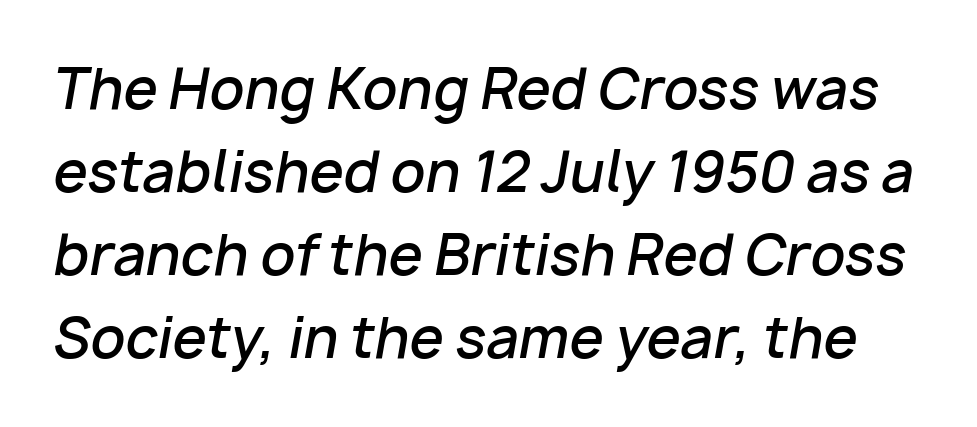
The image shows 55 px semibold type, italic (leaning right); set normal line spacing (1.51x), normal letter spacing, not underlined; low stroke contrast and a medium x-height.
